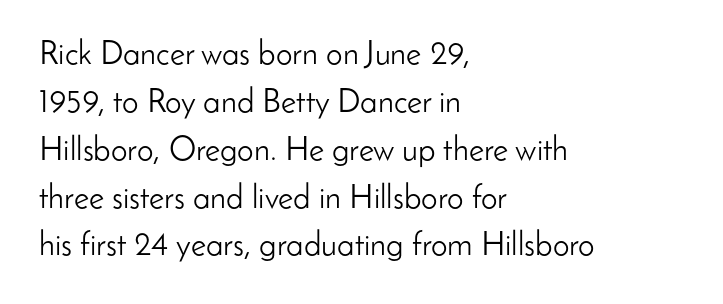
The image shows 33 px light sans-serif type, upright; set left-aligned, normal line spacing (1.45x), normal letter spacing, not underlined; low stroke contrast and a small x-height.
